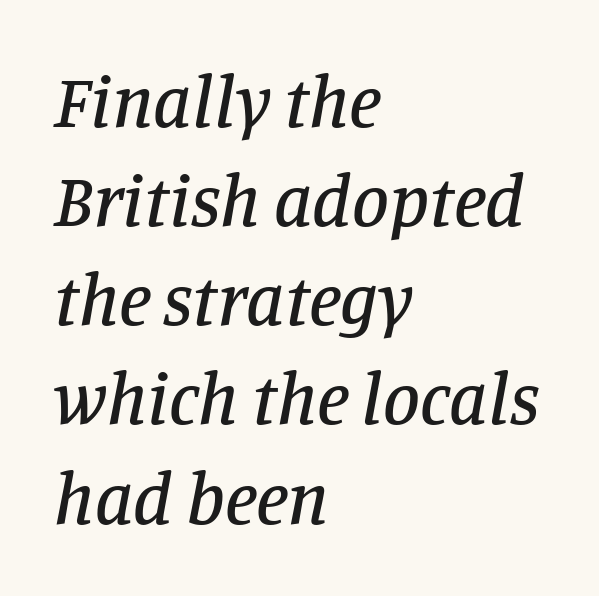
{"serif": "yes", "italic": "yes", "lean": "right", "slant_degrees": 11, "width": "normal", "stroke_contrast": "low", "x_height": "large", "monospaced": "no", "underline": "no", "align": "left", "line_spacing": "normal", "line_spacing_ratio": 1.34, "letter_spacing": "normal", "letter_spacing_em": 0.0, "glyph_px": 74}
